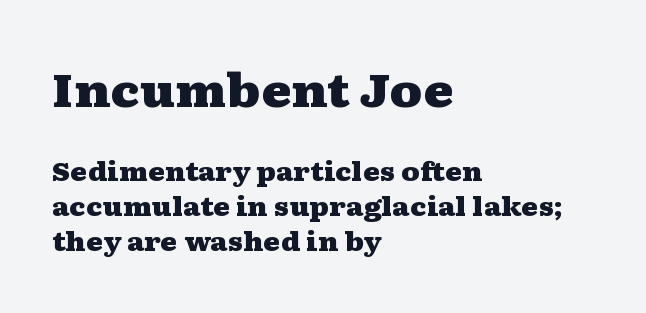
Q: Is the text bold? A: Yes.
Q: Is the text italic (slanted)? A: No, it is upright.
Q: Is the typeface a serif or a sans-serif typeface? A: Serif.
Q: Is the text underlined? A: No.
Q: How is the paragraph aligned? A: Left-aligned.
Q: Is the spacing between letters normal or unusually wide? A: Normal.
Q: Is the spacing between lines tight, normal or loose? A: Normal.
Q: Which block of text is set in a larger size, the first (top) or the second (bottom)? A: The first (top) one.
Q: Width (condensed, normal, or wide)? A: Wide.
Q: Stroke contrast? A: Medium.
Q: x-height? A: Medium.
Q: Monospaced? A: No.
